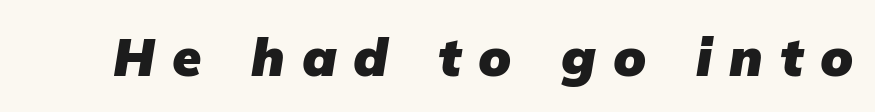
The image shows 53 px heavy sans-serif type; set unusually wide letter spacing (+0.32 em), not underlined; low stroke contrast and a medium x-height.
